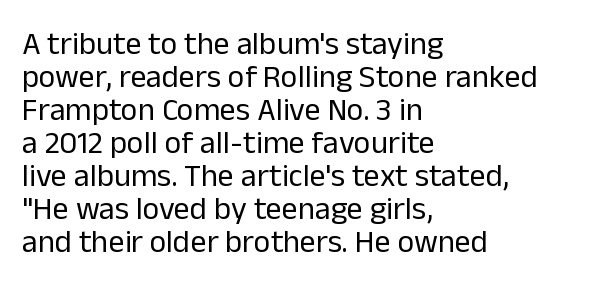
The image shows 32 px regular-weight sans-serif type, upright; set left-aligned, tight line spacing (1.03x), normal letter spacing, not underlined; low stroke contrast and a medium x-height.
